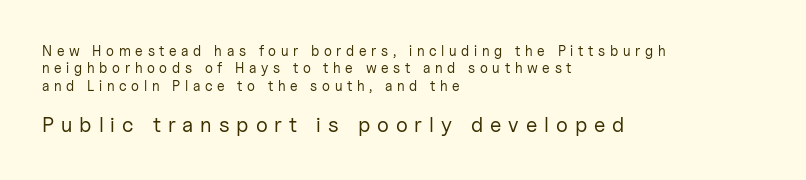
Q: Is the text bold? A: No.
Q: Is the text italic (slanted)? A: No, it is upright.
Q: Is the text underlined? A: No.
Q: How is the paragraph aligned? A: Left-aligned.
Q: Is the spacing between letters normal or unusually wide? A: Unusually wide.
Q: Is the spacing between lines tight, normal or loose? A: Normal.
Q: Which block of text is set in a larger size, the first (top) or the second (bottom)? A: The second (bottom) one.
